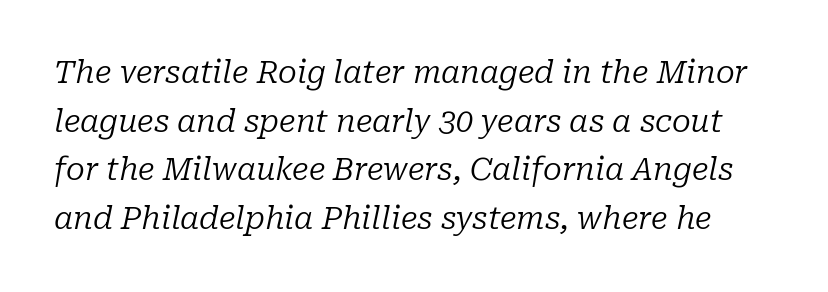
Q: Is the text bold? A: No.
Q: Is the text italic (slanted)? A: Yes, it leans right by about 10 degrees.
Q: Is the typeface a serif or a sans-serif typeface? A: Serif.
Q: Is the text underlined? A: No.
Q: Is the spacing between letters normal or unusually wide? A: Normal.
Q: Is the spacing between lines tight, normal or loose? A: Normal.
Q: Width (condensed, normal, or wide)? A: Normal.
Q: Stroke contrast? A: Low.
Q: x-height? A: Medium.
Q: Monospaced? A: No.
